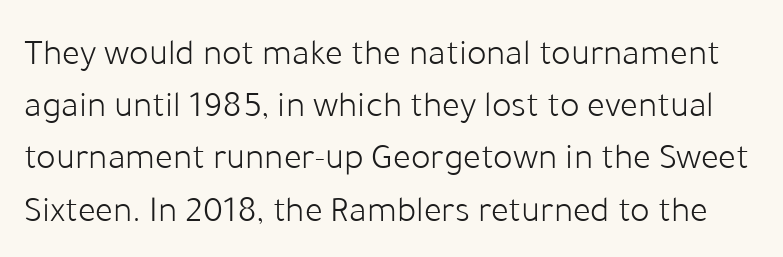
The image shows 37 px light sans-serif type, upright; set normal line spacing (1.41x), normal letter spacing, not underlined; low stroke contrast and a medium x-height.
